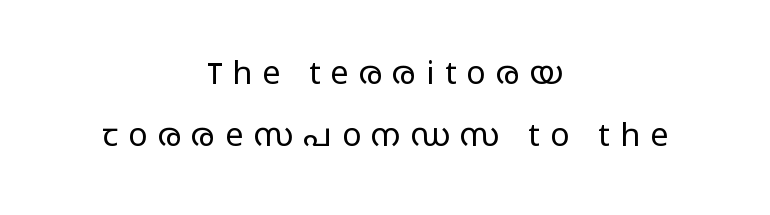
The image shows 32 px light, wide sans-serif type, upright; set centered, loose line spacing (1.95x), unusually wide letter spacing (+0.32 em), not underlined; low stroke contrast and a medium x-height.
